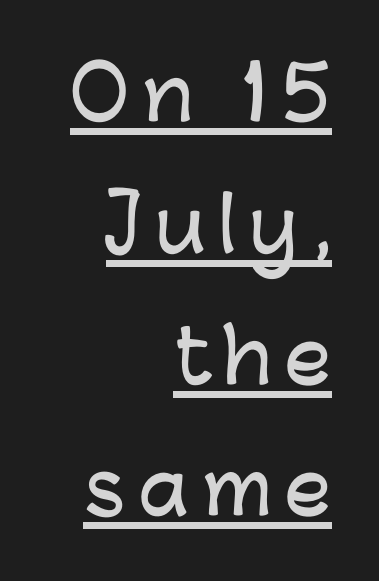
The image shows 73 px sans-serif type, upright; set right-aligned, line spacing 1.8x, underlined; low stroke contrast and a medium x-height.
